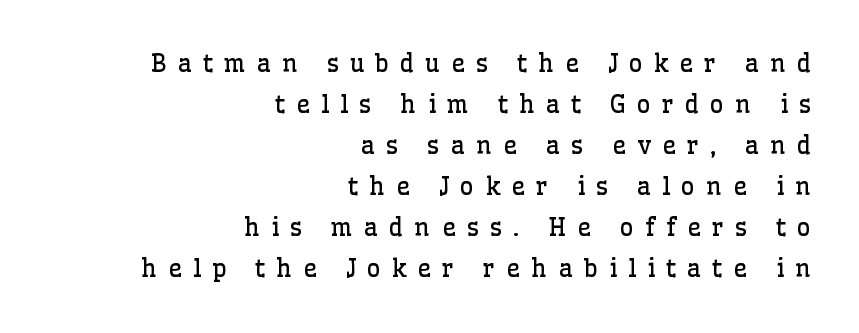
The image shows 24 px text type, upright; set right-aligned, line spacing 1.71x, unusually wide letter spacing (+0.46 em), not underlined.
